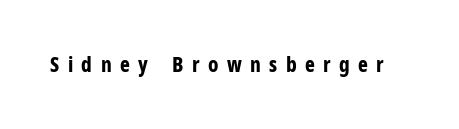
{"italic": "no", "bold": "yes", "underline": "no", "letter_spacing": "wide", "letter_spacing_em": 0.4, "glyph_px": 21}
